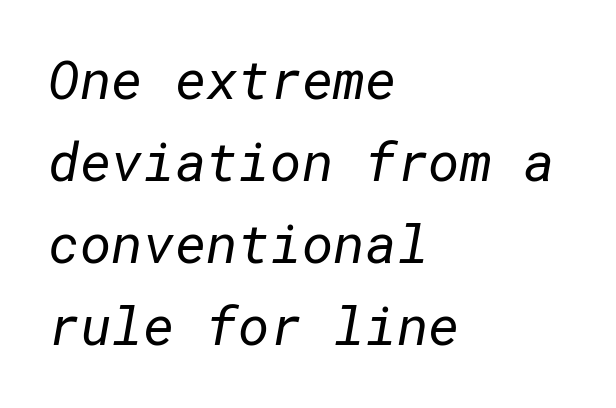
In terms of letterspacing, this is plain default setting. Line starts are locked; line ends wander. The line-height multiplier appears to be the usual default. Letterform terminals end flat and unadorned throughout the passage. Weight: not bold — regular or lighter.
